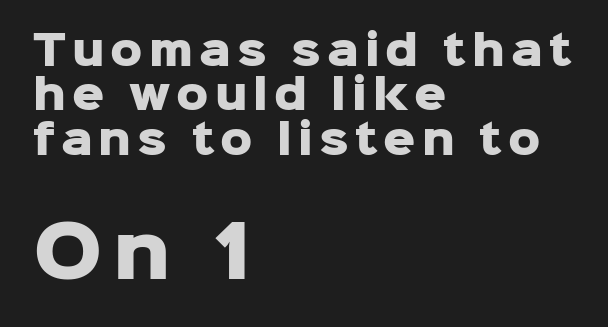
The image shows 70 px heavy sans-serif type, upright; set left-aligned, tight line spacing (1.11x), not underlined; the second (bottom) block is 1.75x larger; low stroke contrast and a medium x-height.
